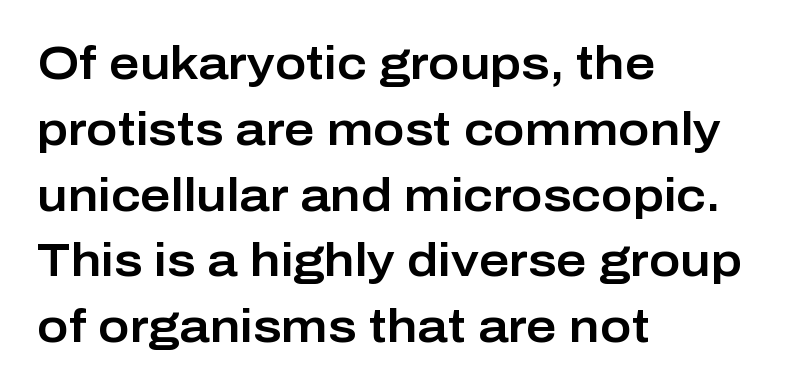
Q: Is the text italic (slanted)? A: No, it is upright.
Q: Is the typeface a serif or a sans-serif typeface? A: Sans-serif.
Q: Is the text underlined? A: No.
Q: How is the paragraph aligned? A: Left-aligned.
Q: Is the spacing between letters normal or unusually wide? A: Normal.
Q: Is the spacing between lines tight, normal or loose? A: Normal.
Q: Width (condensed, normal, or wide)? A: Normal.
Q: Stroke contrast? A: Low.
Q: x-height? A: Medium.
Q: Monospaced? A: No.
